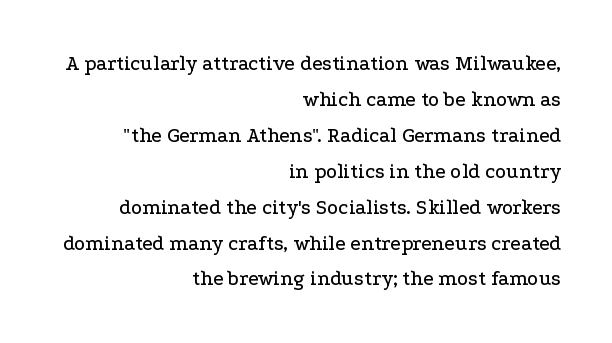
Q: Is the text italic (slanted)? A: No, it is upright.
Q: Is the text underlined? A: No.
Q: How is the paragraph aligned? A: Right-aligned.
Q: Is the spacing between letters normal or unusually wide? A: Normal.
